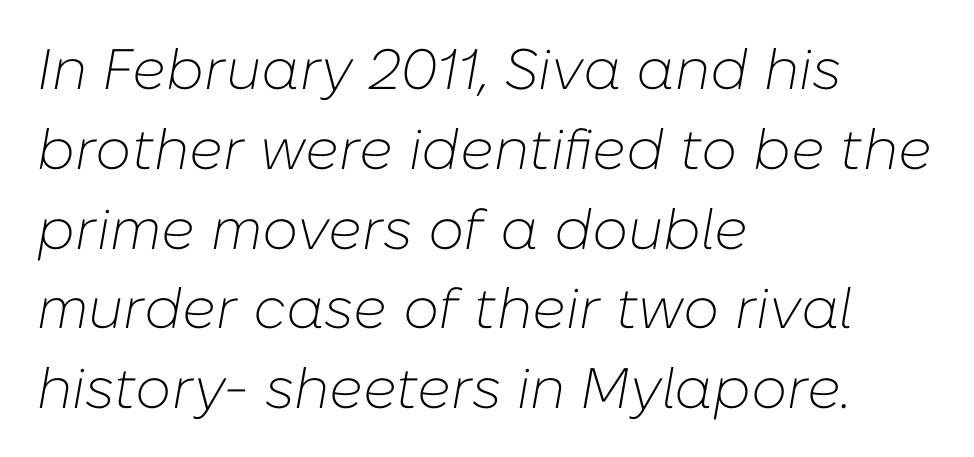
{"italic": "yes", "lean": "right", "slant_degrees": 10, "bold": "no", "weight": "light", "width": "normal", "stroke_contrast": "low", "x_height": "medium", "monospaced": "no", "underline": "no", "align": "left", "line_spacing": "normal", "line_spacing_ratio": 1.4, "letter_spacing": "normal", "letter_spacing_em": 0.0, "glyph_px": 57}
